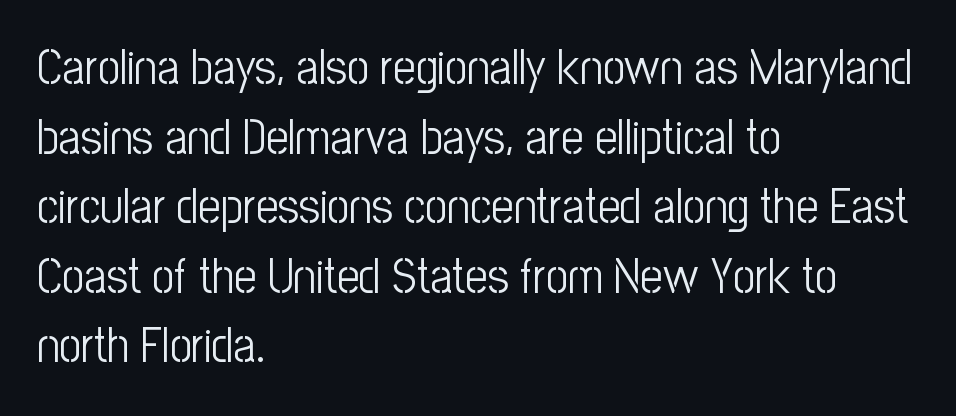
Q: Is the text bold? A: No.
Q: Is the text italic (slanted)? A: No, it is upright.
Q: Is the typeface a serif or a sans-serif typeface? A: Sans-serif.
Q: Is the text underlined? A: No.
Q: How is the paragraph aligned? A: Left-aligned.
Q: Is the spacing between letters normal or unusually wide? A: Normal.
Q: Is the spacing between lines tight, normal or loose? A: Normal.
Q: Width (condensed, normal, or wide)? A: Condensed.
Q: Stroke contrast? A: Low.
Q: x-height? A: Medium.
Q: Monospaced? A: No.
